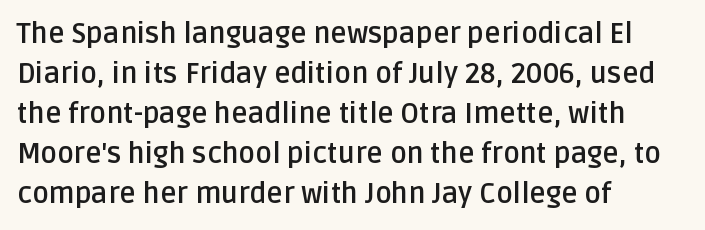
The image shows 28 px semibold sans-serif type, upright; set left-aligned, normal line spacing (1.43x), normal letter spacing, not underlined; low stroke contrast and a large x-height.
